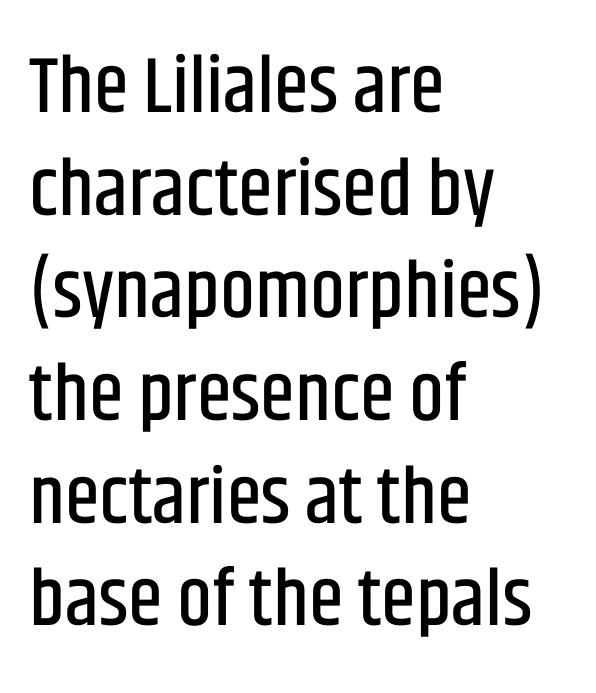
The image shows 79 px condensed sans-serif type, upright; set left-aligned, normal line spacing (1.3x), normal letter spacing, not underlined; low stroke contrast and a large x-height.
